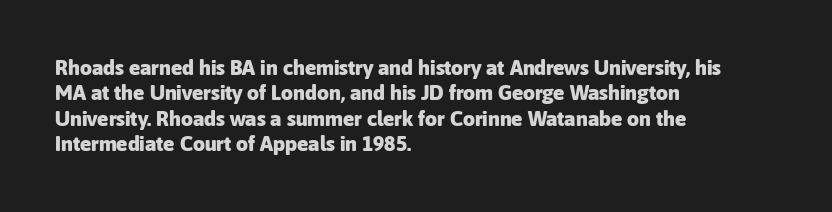
The image shows 21 px bold type, upright; set left-aligned, line spacing 1.21x, normal letter spacing, not underlined.
